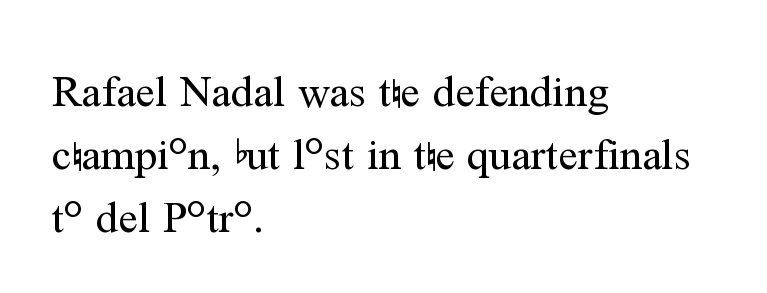
The image shows 44 px regular-weight serif type, upright; set left-aligned, normal line spacing (1.43x), normal letter spacing, not underlined; medium stroke contrast and a medium x-height.
